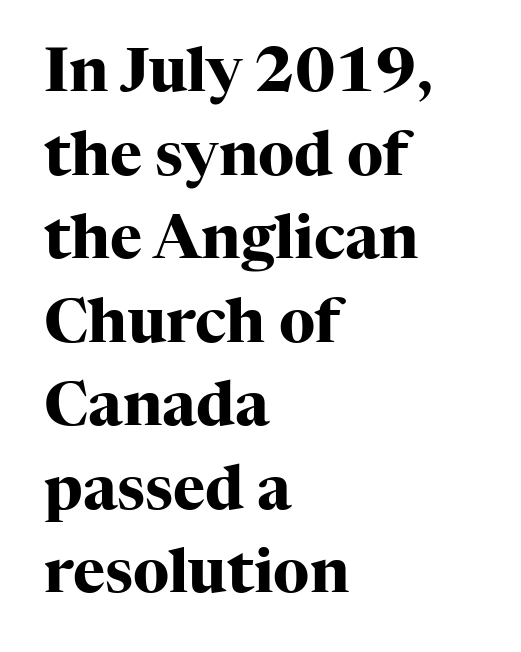
Q: Is the text bold? A: Yes.
Q: Is the text italic (slanted)? A: No, it is upright.
Q: Is the typeface a serif or a sans-serif typeface? A: Serif.
Q: Is the text underlined? A: No.
Q: How is the paragraph aligned? A: Left-aligned.
Q: Is the spacing between letters normal or unusually wide? A: Normal.
Q: Is the spacing between lines tight, normal or loose? A: Normal.
Q: Width (condensed, normal, or wide)? A: Normal.
Q: Stroke contrast? A: High.
Q: x-height? A: Medium.
Q: Monospaced? A: No.
